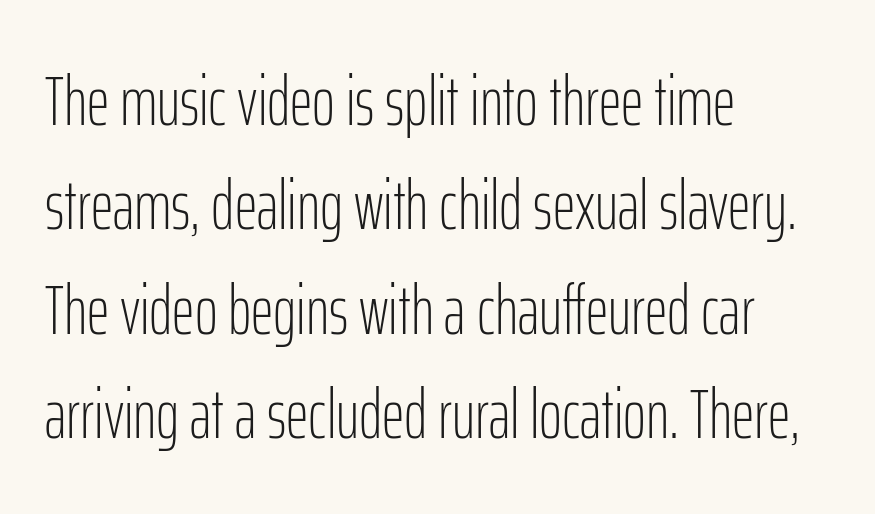
Q: Is the text bold? A: No.
Q: Is the text italic (slanted)? A: No, it is upright.
Q: Is the typeface a serif or a sans-serif typeface? A: Sans-serif.
Q: Is the text underlined? A: No.
Q: How is the paragraph aligned? A: Left-aligned.
Q: Is the spacing between letters normal or unusually wide? A: Normal.
Q: Is the spacing between lines tight, normal or loose? A: Normal.
Q: Width (condensed, normal, or wide)? A: Condensed.
Q: Stroke contrast? A: Low.
Q: x-height? A: Medium.
Q: Monospaced? A: No.
